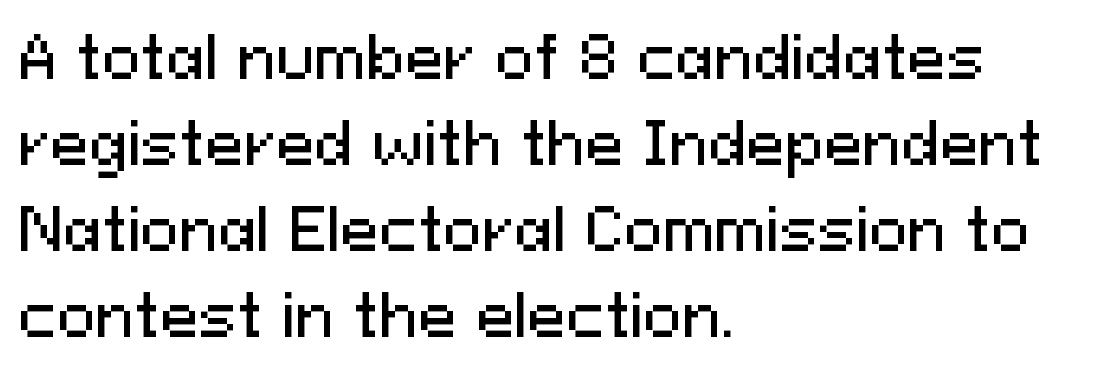
{"serif": "no", "italic": "no", "width": "normal", "stroke_contrast": "medium", "x_height": "medium", "monospaced": "no", "underline": "no", "align": "left", "line_spacing": "normal", "line_spacing_ratio": 1.48, "letter_spacing": "normal", "letter_spacing_em": 0.0, "glyph_px": 58}
